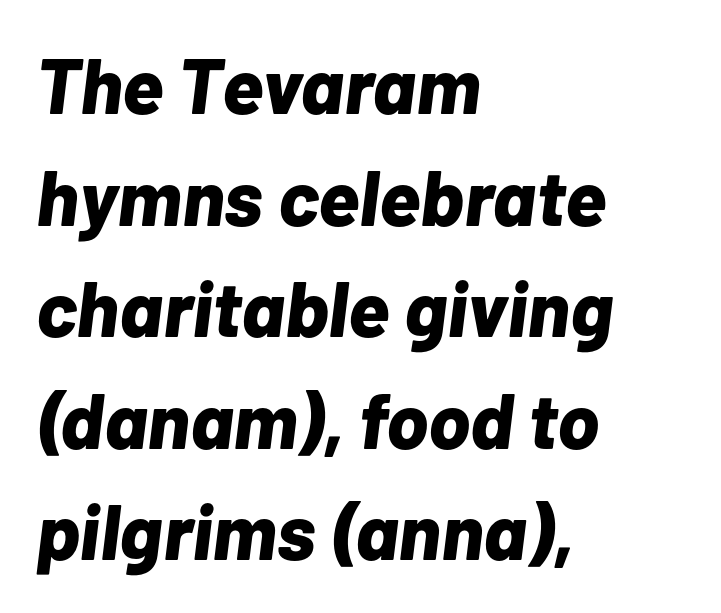
The image shows 78 px bold type, italic (leaning right); set left-aligned, normal line spacing (1.43x), normal letter spacing, not underlined; low stroke contrast and a medium x-height.
